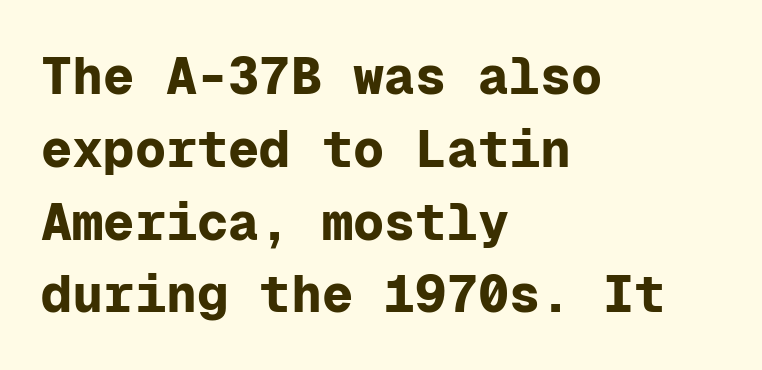
{"serif": "no", "italic": "no", "bold": "yes", "weight": "bold", "width": "normal", "stroke_contrast": "low", "x_height": "medium", "monospaced": "yes", "underline": "no", "align": "left", "line_spacing": "normal", "line_spacing_ratio": 1.4, "letter_spacing": "normal", "letter_spacing_em": 0.0, "glyph_px": 52}
